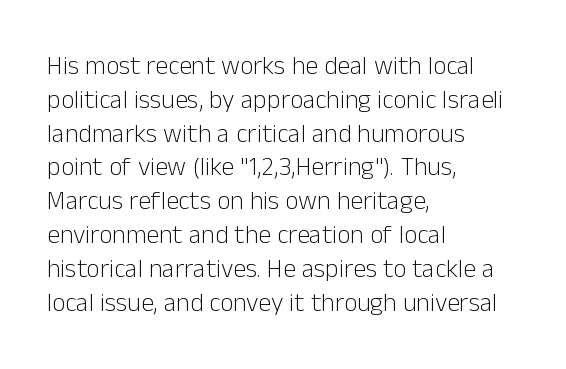
{"italic": "no", "bold": "no", "underline": "no", "align": "left", "line_spacing": "normal", "line_spacing_ratio": 1.3, "letter_spacing": "normal", "letter_spacing_em": 0.0, "glyph_px": 26}
